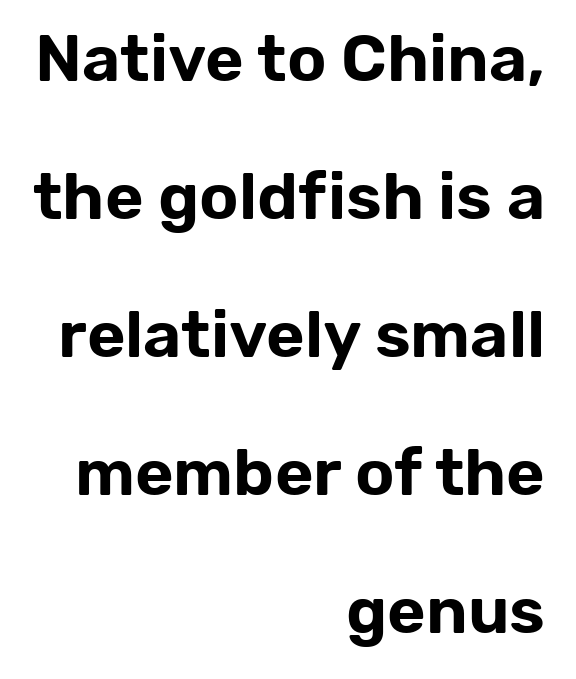
The image shows 66 px sans-serif type, upright; set right-aligned, loose line spacing (2.09x), normal letter spacing, not underlined; low stroke contrast and a medium x-height.
